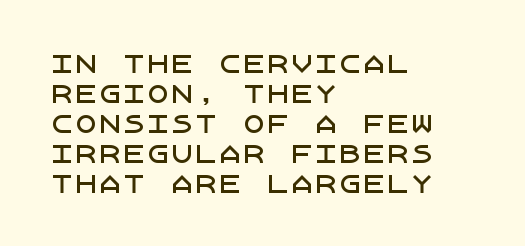
{"italic": "no", "underline": "no", "align": "left", "line_spacing": "normal", "line_spacing_ratio": 1.25, "letter_spacing": "normal", "letter_spacing_em": 0.0, "glyph_px": 24}
